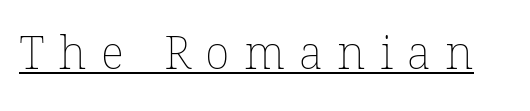
Q: Is the text bold? A: No.
Q: Is the text underlined? A: Yes.
Q: Is the spacing between letters normal or unusually wide? A: Unusually wide.
Q: Width (condensed, normal, or wide)? A: Normal.
Q: Stroke contrast? A: Low.
Q: x-height? A: Medium.
Q: Monospaced? A: No.
